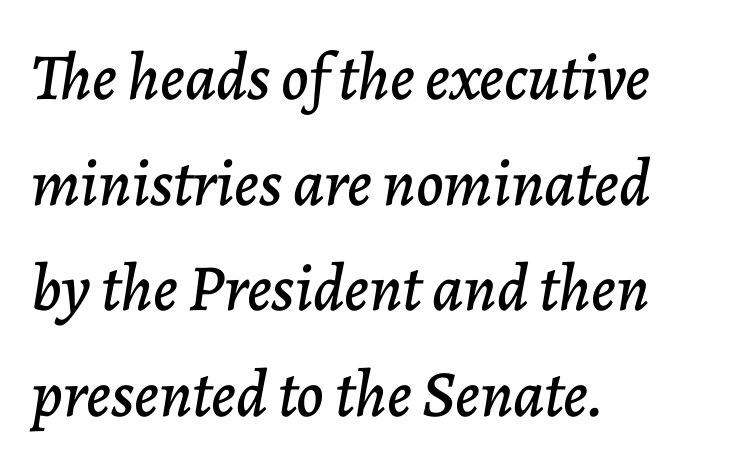
The image shows 66 px text type, italic (leaning right); set left-aligned, normal line spacing (1.6x), normal letter spacing, not underlined; low stroke contrast and a medium x-height.
